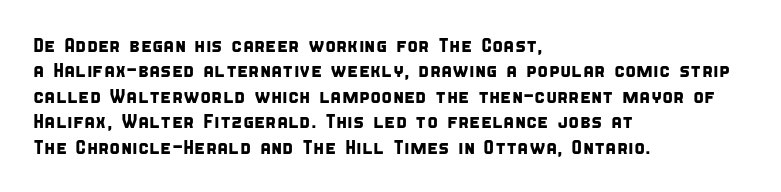
Q: Is the text underlined? A: No.
Q: How is the paragraph aligned? A: Left-aligned.
Q: Is the spacing between letters normal or unusually wide? A: Normal.
Q: Is the spacing between lines tight, normal or loose? A: Normal.
